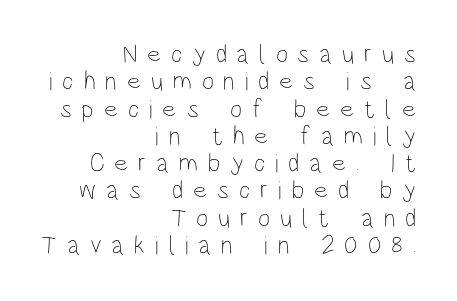
Is there much room between lines? No — they nearly touch. The foot of each line stays bare and open. Students, note that the glyphs here are deliberately spaced far apart. Stroke thickness stays within the range of a standard reading face or lighter. One-word summary of the alignment: right. When letters stand straight like this, we call the style roman or upright.
